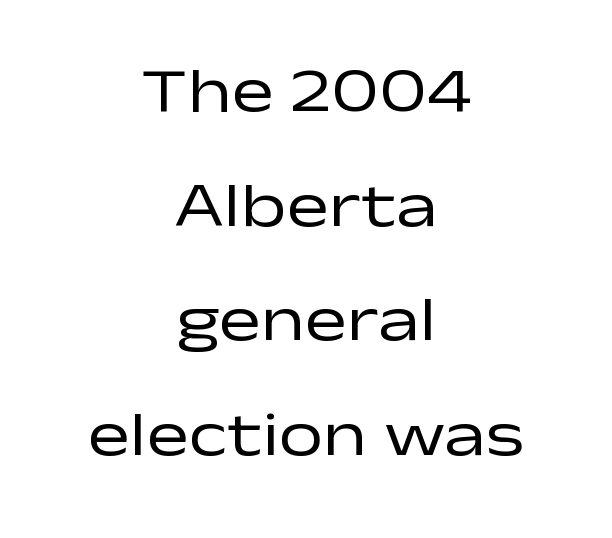
The letters stand upright; this is a roman face. Weight class: somewhere from thin through regular. The face used here is proportionally spaced, like ordinary book or web type. The setting favours the middle, as headings and verse often do. The foot of each line stays bare and open. Nobody touched the tracking dial on this one.
